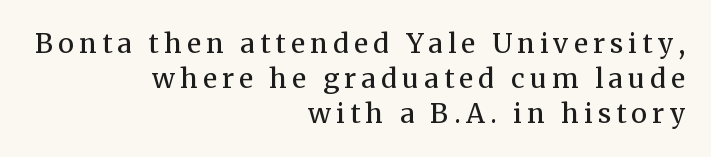
The lines sit at an ordinary, default distance from one another. Counters stay open thanks to moderate or lighter strokes. Reading down the block, your eye finds every line finishing at a fixed right position. It's the straight-up-and-down kind of type. The words here are not underlined.
